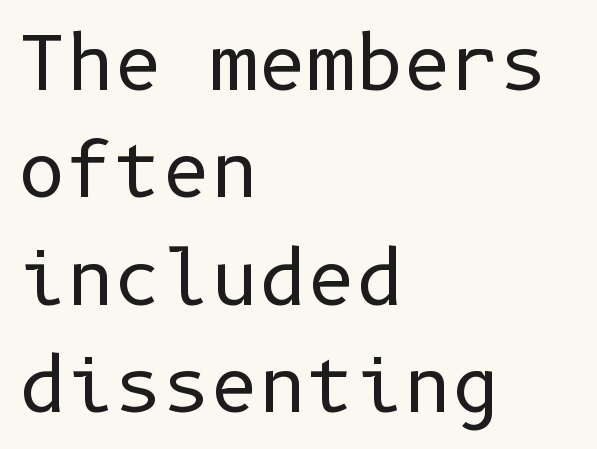
The image shows 74 px regular-weight sans-serif type, upright; set left-aligned, normal line spacing (1.45x), normal letter spacing, not underlined; low stroke contrast and a medium x-height.
